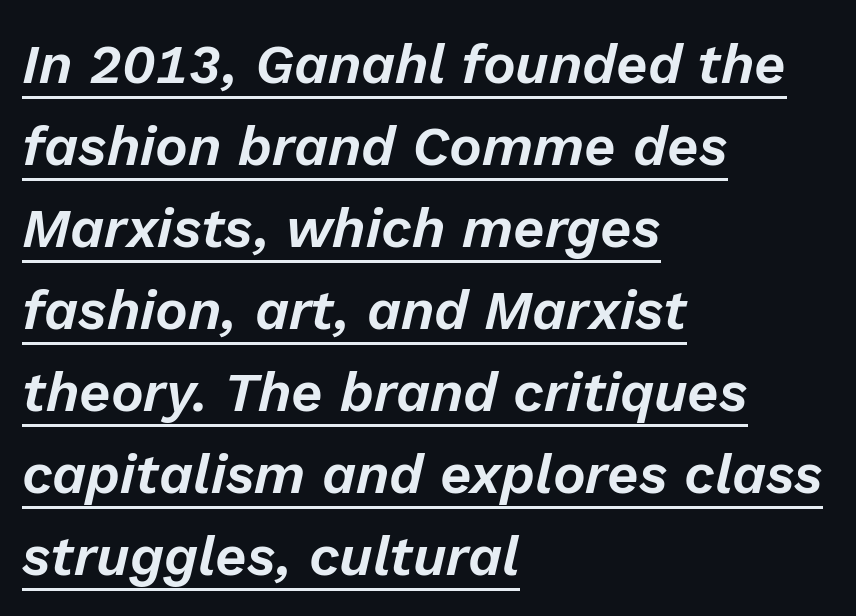
The image shows 55 px text type, italic (leaning right); set left-aligned, normal line spacing (1.49x), normal letter spacing, underlined; low stroke contrast and a medium x-height.
